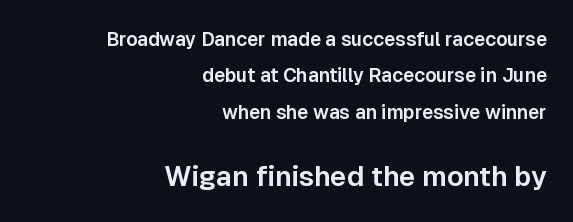
Vertically, the passage feels expansive, rows floating well apart. These lines are rendered in a variable-pitch font. When letters stand straight like this, we call the style roman or upright. The letterforms sit shoulder to shoulder at normal distance.
